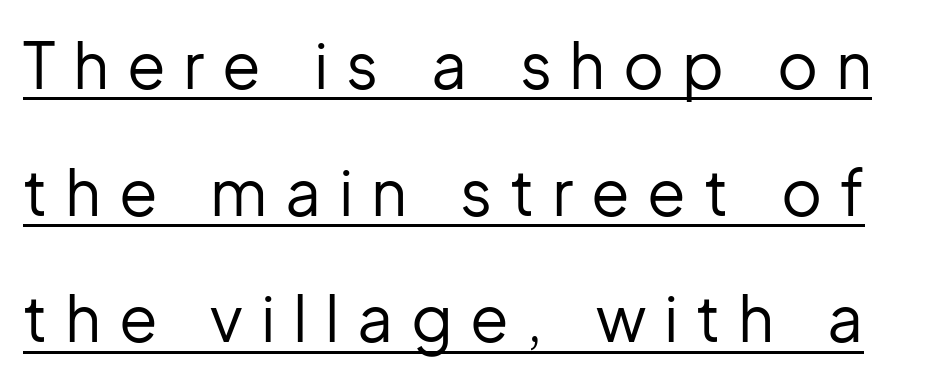
Q: Is the text bold? A: No.
Q: Is the text italic (slanted)? A: No, it is upright.
Q: Is the typeface a serif or a sans-serif typeface? A: Sans-serif.
Q: Is the text underlined? A: Yes.
Q: Is the spacing between letters normal or unusually wide? A: Unusually wide.
Q: Is the spacing between lines tight, normal or loose? A: Loose.
Q: Width (condensed, normal, or wide)? A: Normal.
Q: Stroke contrast? A: Low.
Q: x-height? A: Medium.
Q: Monospaced? A: No.
